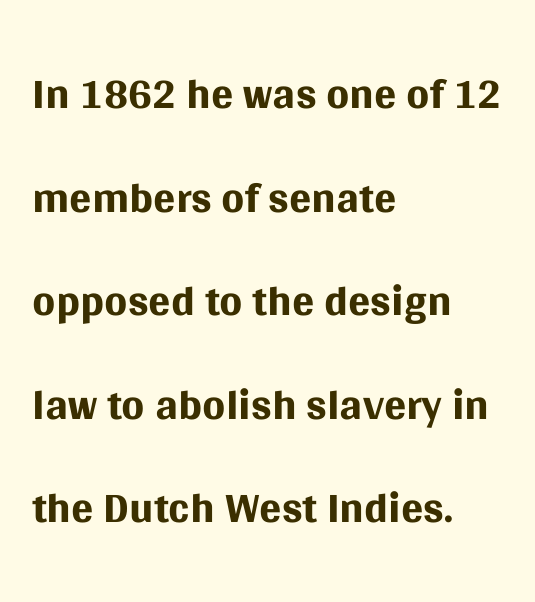
Does the lettering tilt? It doesn't — this is upright. Just letters on the line, the space beneath them empty. The passage is arranged the way most books set body copy — flush left. Check where the strokes stop: nothing finishes them off — pure sans. Caption: face not bold, strokes unweighted. Varying glyph widths throughout — classic text-font behaviour.
